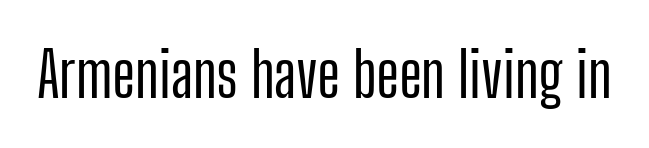
The image shows 62 px condensed sans-serif type, upright; set normal letter spacing, not underlined; low stroke contrast and a medium x-height.
